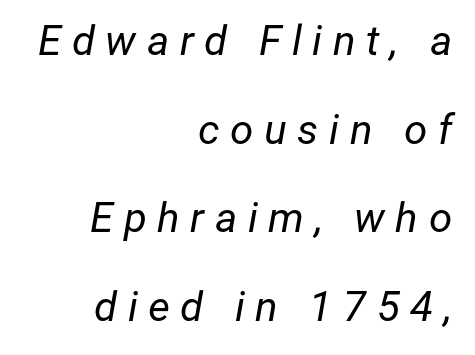
Q: Is the text bold? A: No.
Q: Is the text italic (slanted)? A: Yes, it leans right by about 12 degrees.
Q: Is the text underlined? A: No.
Q: How is the paragraph aligned? A: Right-aligned.
Q: Is the spacing between letters normal or unusually wide? A: Unusually wide.
Q: Is the spacing between lines tight, normal or loose? A: Loose.
Q: Width (condensed, normal, or wide)? A: Normal.
Q: Stroke contrast? A: Low.
Q: x-height? A: Medium.
Q: Monospaced? A: No.
